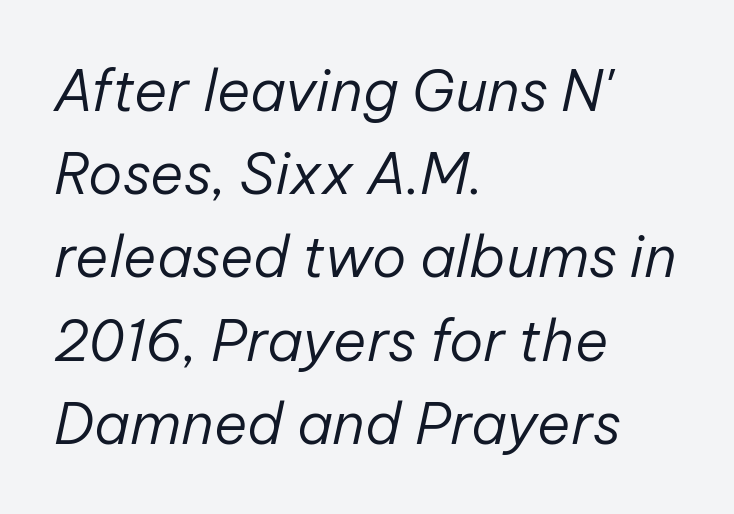
Q: Is the text bold? A: No.
Q: Is the text italic (slanted)? A: Yes, it leans right by about 12 degrees.
Q: Is the text underlined? A: No.
Q: How is the paragraph aligned? A: Left-aligned.
Q: Is the spacing between letters normal or unusually wide? A: Normal.
Q: Is the spacing between lines tight, normal or loose? A: Normal.
Q: Width (condensed, normal, or wide)? A: Normal.
Q: Stroke contrast? A: Low.
Q: x-height? A: Medium.
Q: Monospaced? A: No.
